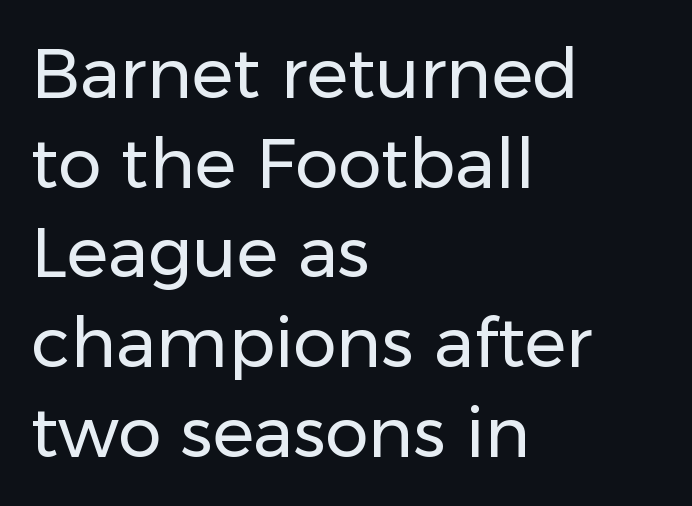
Q: Is the text bold? A: No.
Q: Is the text italic (slanted)? A: No, it is upright.
Q: Is the typeface a serif or a sans-serif typeface? A: Sans-serif.
Q: Is the text underlined? A: No.
Q: How is the paragraph aligned? A: Left-aligned.
Q: Is the spacing between letters normal or unusually wide? A: Normal.
Q: Is the spacing between lines tight, normal or loose? A: Normal.
Q: Width (condensed, normal, or wide)? A: Normal.
Q: Stroke contrast? A: Low.
Q: x-height? A: Medium.
Q: Monospaced? A: No.
